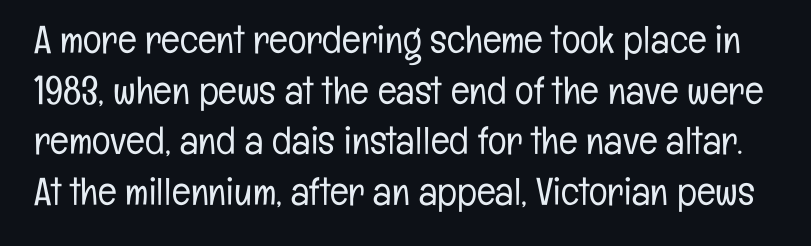
Stroke terminals: plain, sans-serif. Rows of type keep a routine distance in the vertical direction. Beneath every word, the page is bare. No chunkiness to these letters — they're not bold.
